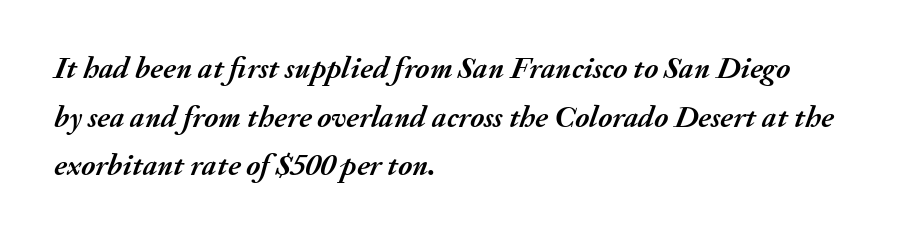
{"italic": "yes", "lean": "right", "slant_degrees": 20, "bold": "yes", "weight": "semibold", "width": "normal", "stroke_contrast": "medium", "x_height": "small", "monospaced": "no", "underline": "no", "align": "left", "line_spacing": "normal", "line_spacing_ratio": 1.57, "letter_spacing": "normal", "letter_spacing_em": 0.0, "glyph_px": 31}
